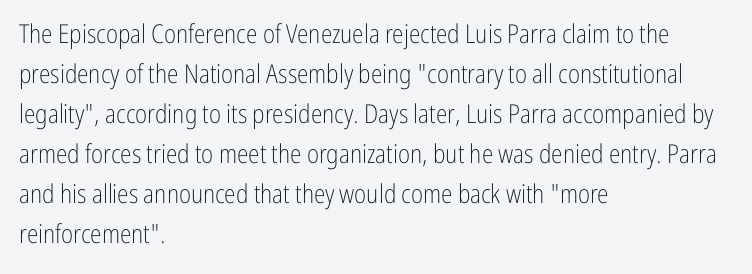
Descender tails drop into unmarked territory. Stroke mass is kept to a normal reading level or below. Default kerning and tracking; the words read as compact shapes. Teacher's note: observe the even left margin — that is flush-left alignment.
